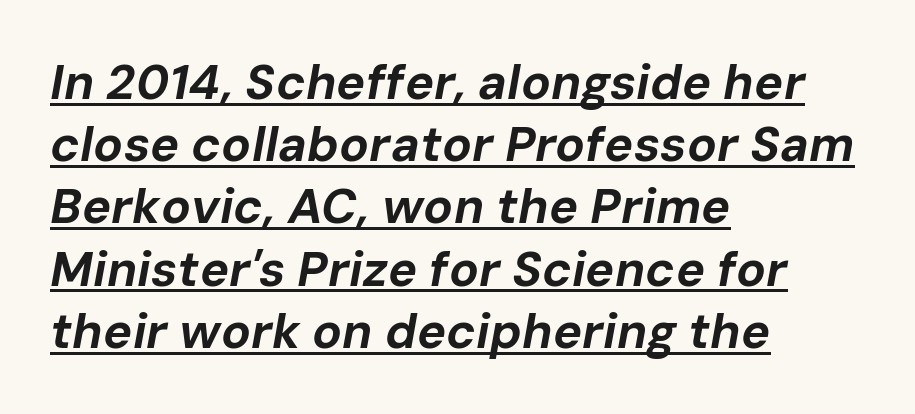
Q: Is the text bold? A: Yes.
Q: Is the text italic (slanted)? A: Yes, it leans right by about 10 degrees.
Q: Is the text underlined? A: Yes.
Q: How is the paragraph aligned? A: Left-aligned.
Q: Is the spacing between letters normal or unusually wide? A: Normal.
Q: Is the spacing between lines tight, normal or loose? A: Normal.
Q: Width (condensed, normal, or wide)? A: Normal.
Q: Stroke contrast? A: Low.
Q: x-height? A: Medium.
Q: Monospaced? A: No.
